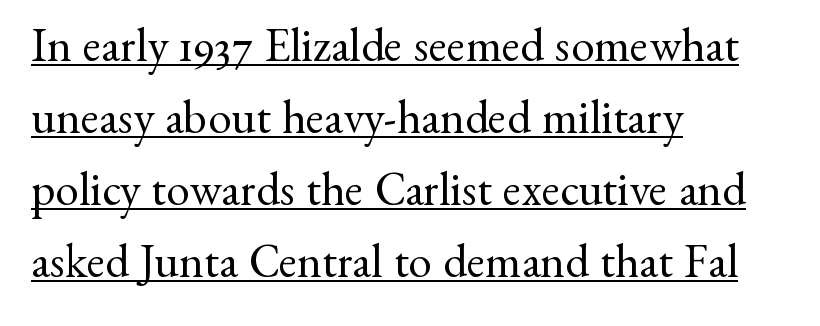
The image shows 47 px regular-weight serif type, upright; set left-aligned, normal line spacing (1.53x), normal letter spacing, underlined; medium stroke contrast and a small x-height.
